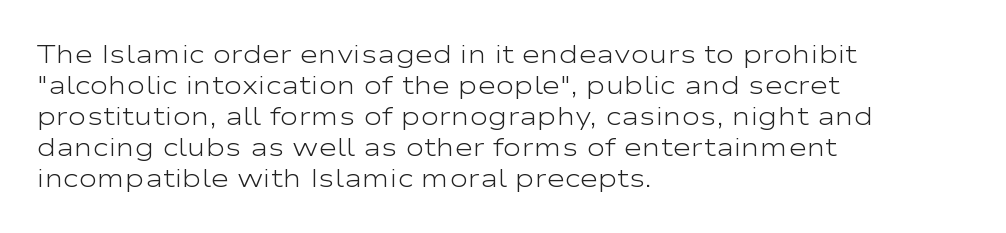
A light-to-regular cut is what we see here. Clear beneath every line of the passage. Vertical strokes here are truly vertical. The passage shown has conventional tracking throughout. Leftover space on each line is placed entirely after the last word.
